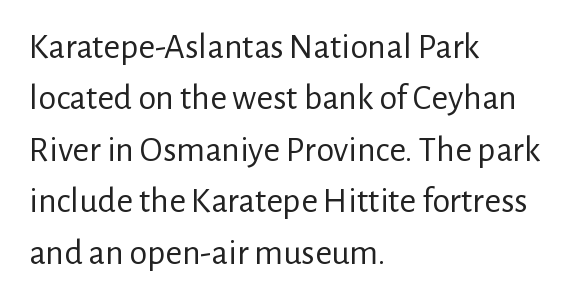
Nope, no serifs anywhere on these letters. Between one letter and the next there's only the usual sliver of space. Unlike italic type, these characters show no tilt at all. The designer left line spacing at the default. The lines in this sample share a left origin and differ only in where they stop.
